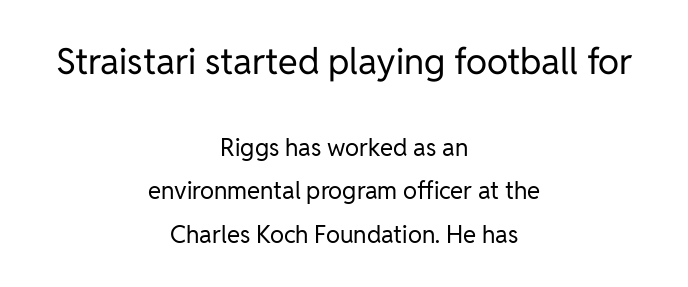
{"serif": "no", "italic": "no", "bold": "no", "weight": "regular", "width": "normal", "stroke_contrast": "low", "x_height": "medium", "monospaced": "no", "underline": "no", "align": "center", "line_spacing_ratio": 1.81, "letter_spacing": "normal", "letter_spacing_em": 0.0, "larger_block": "first", "size_ratio": 1.5, "glyph_px": 36}
